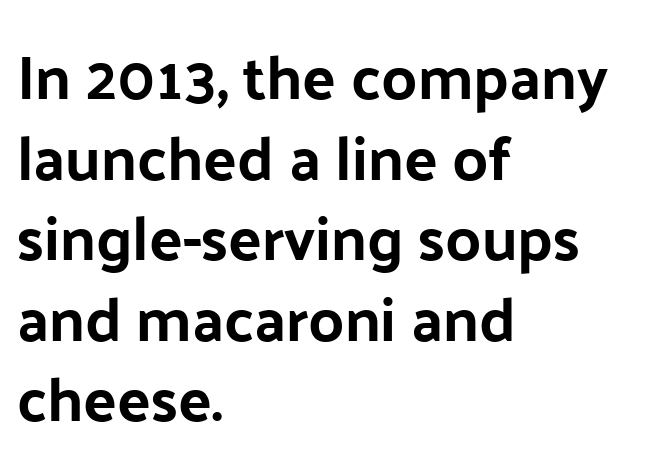
{"serif": "no", "italic": "no", "width": "normal", "stroke_contrast": "low", "x_height": "medium", "monospaced": "no", "underline": "no", "align": "left", "line_spacing": "normal", "line_spacing_ratio": 1.3, "letter_spacing": "normal", "letter_spacing_em": 0.0, "glyph_px": 62}
